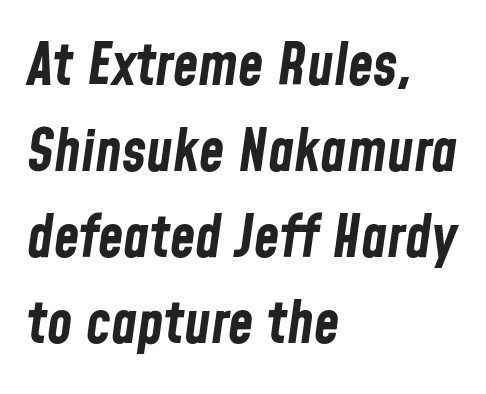
{"italic": "yes", "lean": "right", "slant_degrees": 8, "bold": "yes", "weight": "bold", "width": "condensed", "stroke_contrast": "low", "x_height": "medium", "monospaced": "no", "underline": "no", "align": "left", "line_spacing": "normal", "line_spacing_ratio": 1.48, "letter_spacing": "normal", "letter_spacing_em": 0.0, "glyph_px": 58}
